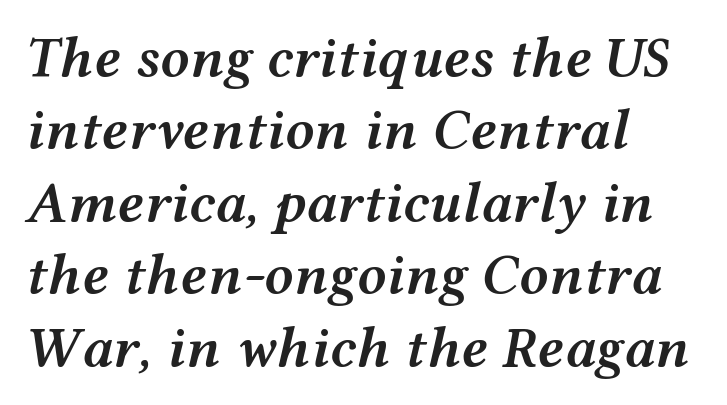
The image shows 58 px semibold, wide type, italic (leaning right); set left-aligned, normal line spacing (1.25x), normal letter spacing, not underlined; medium stroke contrast and a medium x-height.
